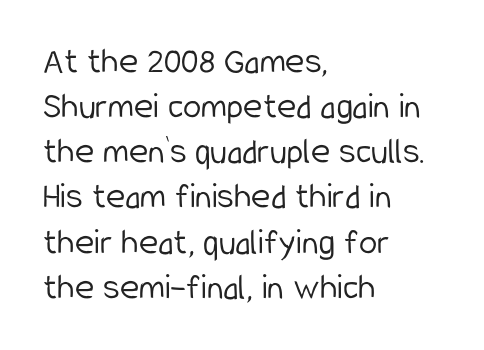
Q: Is the text bold? A: No.
Q: Is the text italic (slanted)? A: No, it is upright.
Q: Is the typeface a serif or a sans-serif typeface? A: Sans-serif.
Q: Is the text underlined? A: No.
Q: How is the paragraph aligned? A: Left-aligned.
Q: Is the spacing between letters normal or unusually wide? A: Normal.
Q: Width (condensed, normal, or wide)? A: Condensed.
Q: Stroke contrast? A: Low.
Q: x-height? A: Medium.
Q: Monospaced? A: No.
